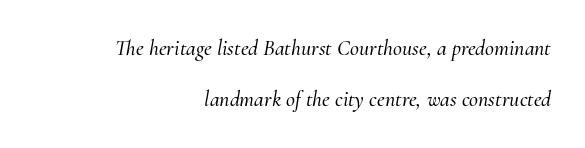
Does the leading feel generous? Absolutely, it's lavish. Yep, that's italic — everything's leaning. Bare-footed words on every line. Short note: letters normally spaced.
